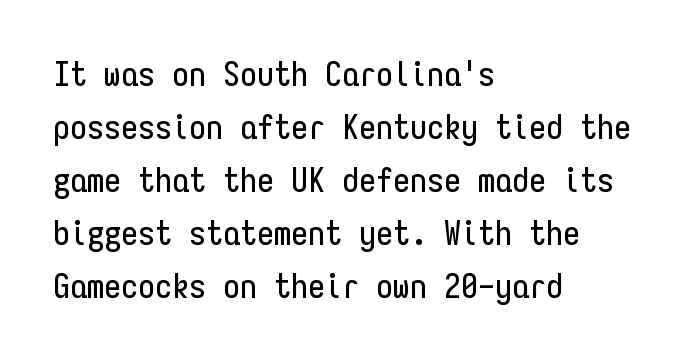
The image shows 34 px condensed sans-serif type, upright, monospaced; set left-aligned, normal line spacing (1.56x), normal letter spacing, not underlined; low stroke contrast and a medium x-height.
